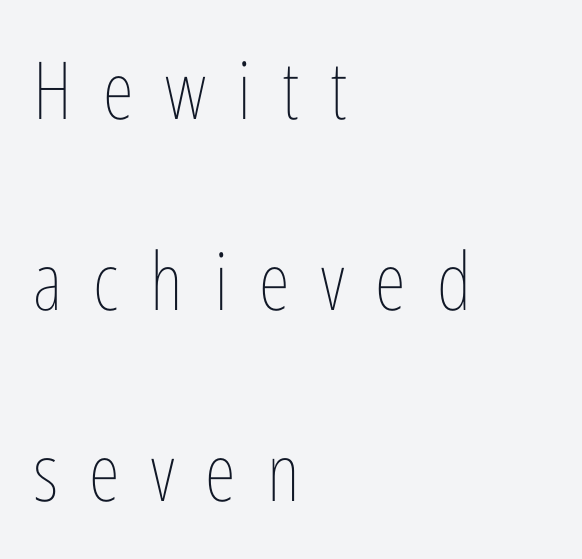
Q: Is the text bold? A: No.
Q: Is the text italic (slanted)? A: No, it is upright.
Q: Is the text underlined? A: No.
Q: How is the paragraph aligned? A: Left-aligned.
Q: Is the spacing between letters normal or unusually wide? A: Unusually wide.
Q: Is the spacing between lines tight, normal or loose? A: Loose.
Q: Width (condensed, normal, or wide)? A: Condensed.
Q: Stroke contrast? A: Low.
Q: x-height? A: Medium.
Q: Monospaced? A: No.
